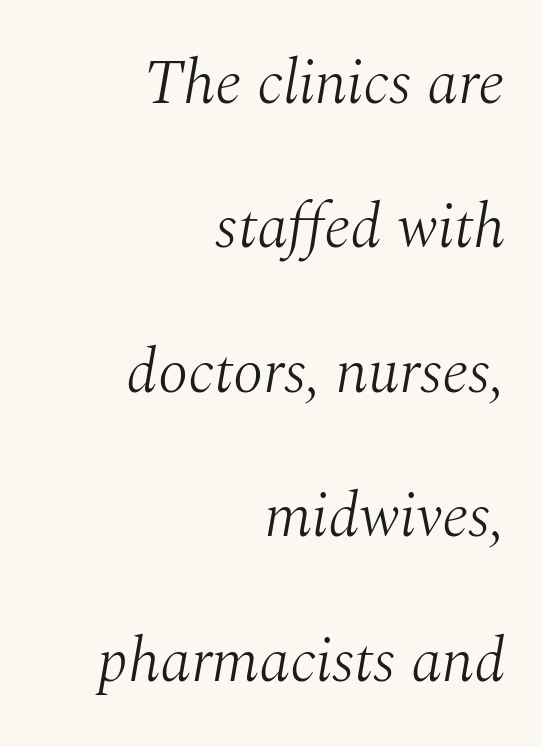
The image shows 62 px light serif type, italic (leaning right); set right-aligned, loose line spacing (2.33x), normal letter spacing, not underlined; medium stroke contrast and a medium x-height.
